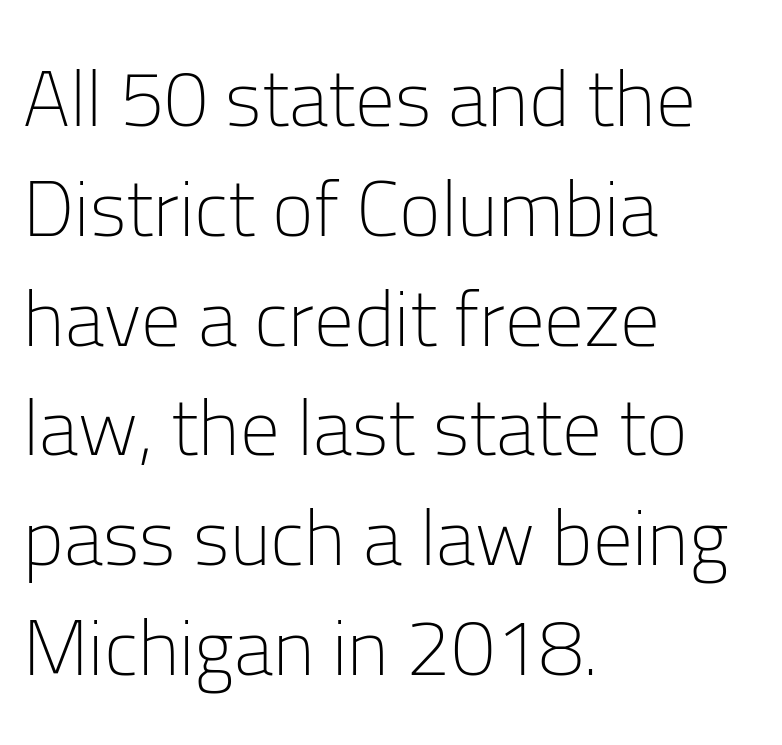
The type sits square on the baseline with zero lean. Leftover space on each line is placed entirely after the last word. Think of a printed novel: that variable character pitch is what you see here. The face used here is a sans, in the tradition of grotesques and geometrics.
